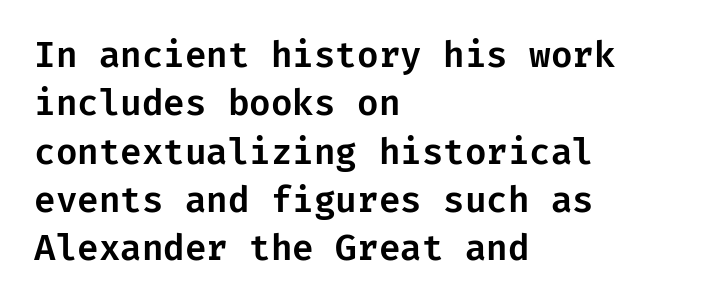
Q: Is the text italic (slanted)? A: No, it is upright.
Q: Is the typeface a serif or a sans-serif typeface? A: Sans-serif.
Q: Is the text underlined? A: No.
Q: How is the paragraph aligned? A: Left-aligned.
Q: Is the spacing between letters normal or unusually wide? A: Normal.
Q: Is the spacing between lines tight, normal or loose? A: Normal.
Q: Width (condensed, normal, or wide)? A: Normal.
Q: Stroke contrast? A: Low.
Q: x-height? A: Medium.
